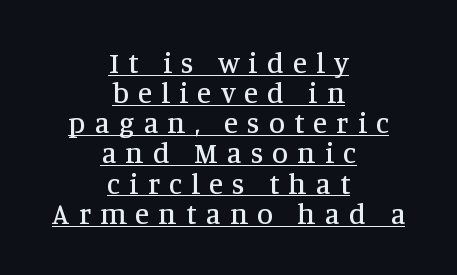
{"serif": "yes", "italic": "no", "width": "normal", "stroke_contrast": "medium", "x_height": "large", "monospaced": "no", "underline": "yes", "align": "center", "line_spacing": "tight", "line_spacing_ratio": 1.04, "letter_spacing": "wide", "letter_spacing_em": 0.32, "glyph_px": 29}
